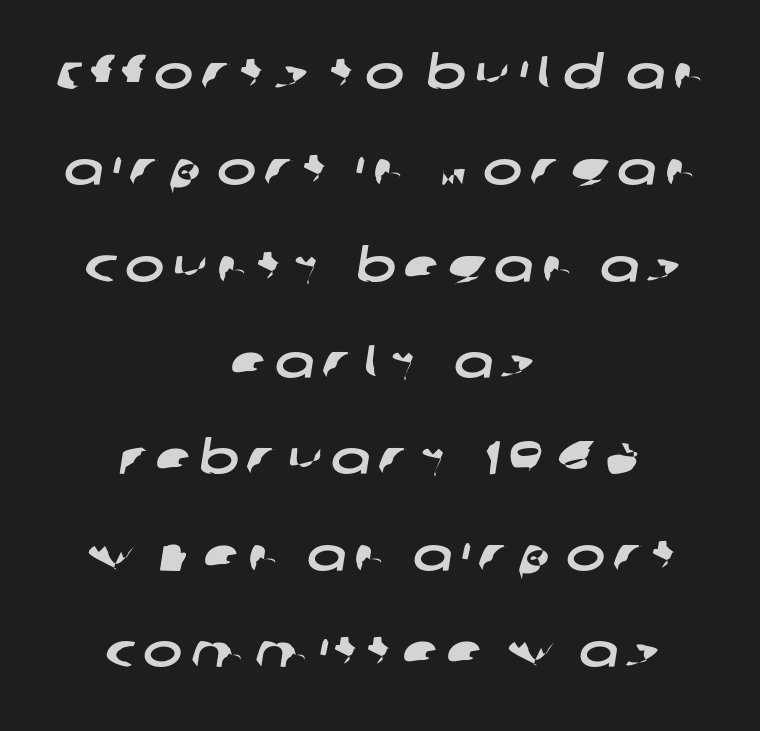
{"serif": "no", "width": "wide", "stroke_contrast": "low", "x_height": "large", "monospaced": "no", "underline": "no", "align": "center", "line_spacing": "loose", "line_spacing_ratio": 2.05, "glyph_px": 47}
